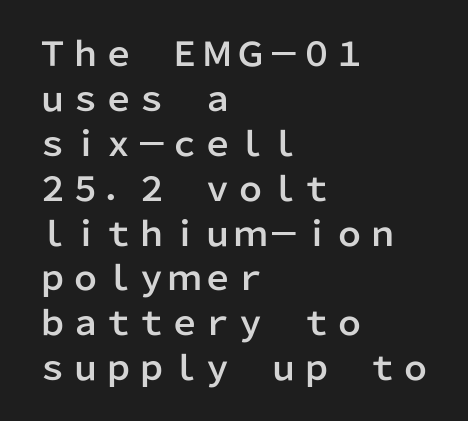
The image shows 33 px sans-serif type, upright; set left-aligned, normal line spacing (1.36x), normal letter spacing, not underlined; low stroke contrast and a medium x-height.
